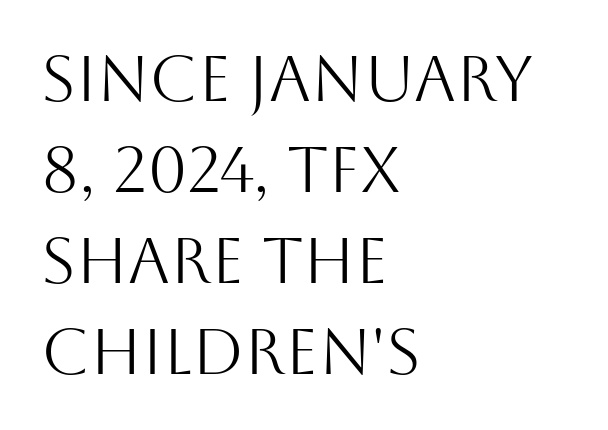
Q: Is the text bold? A: No.
Q: Is the text italic (slanted)? A: No, it is upright.
Q: Is the typeface a serif or a sans-serif typeface? A: Sans-serif.
Q: Is the text underlined? A: No.
Q: How is the paragraph aligned? A: Left-aligned.
Q: Is the spacing between letters normal or unusually wide? A: Normal.
Q: Is the spacing between lines tight, normal or loose? A: Normal.
Q: Width (condensed, normal, or wide)? A: Normal.
Q: Stroke contrast? A: Medium.
Q: x-height? A: Large.
Q: Monospaced? A: No.
